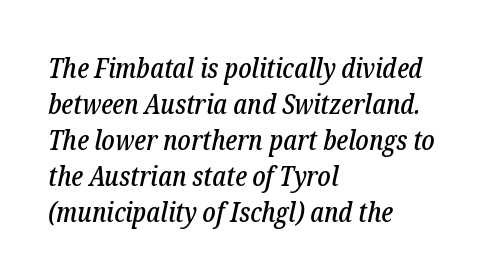
{"serif": "yes", "italic": "yes", "lean": "right", "slant_degrees": 12, "width": "condensed", "stroke_contrast": "low", "x_height": "medium", "monospaced": "no", "underline": "no", "align": "left", "line_spacing": "normal", "line_spacing_ratio": 1.29, "letter_spacing": "normal", "letter_spacing_em": 0.0, "glyph_px": 28}
